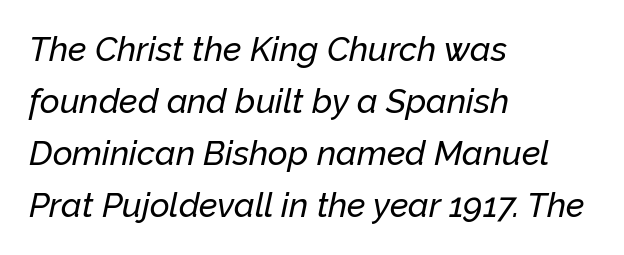
Honestly, there is no underline to notice here at all. Note the varied advance widths — an 'i' is clearly narrower than an 'm'. The horizontal fit of the characters is conventional and even. Short and long lines alike share a common starting point at left. Honestly, the row spacing looks completely unremarkable. In terms of posture, this sample is oblique.
